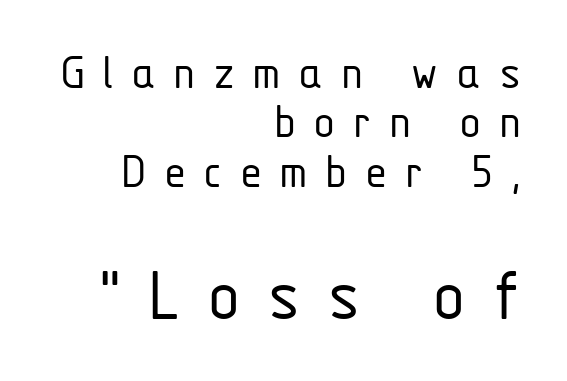
Q: Is the text bold? A: No.
Q: Is the text italic (slanted)? A: No, it is upright.
Q: Is the typeface a serif or a sans-serif typeface? A: Sans-serif.
Q: Is the text underlined? A: No.
Q: How is the paragraph aligned? A: Right-aligned.
Q: Is the spacing between letters normal or unusually wide? A: Unusually wide.
Q: Is the spacing between lines tight, normal or loose? A: Tight.
Q: Which block of text is set in a larger size, the first (top) or the second (bottom)? A: The second (bottom) one.
Q: Width (condensed, normal, or wide)? A: Condensed.
Q: Stroke contrast? A: Low.
Q: x-height? A: Medium.
Q: Monospaced? A: No.
